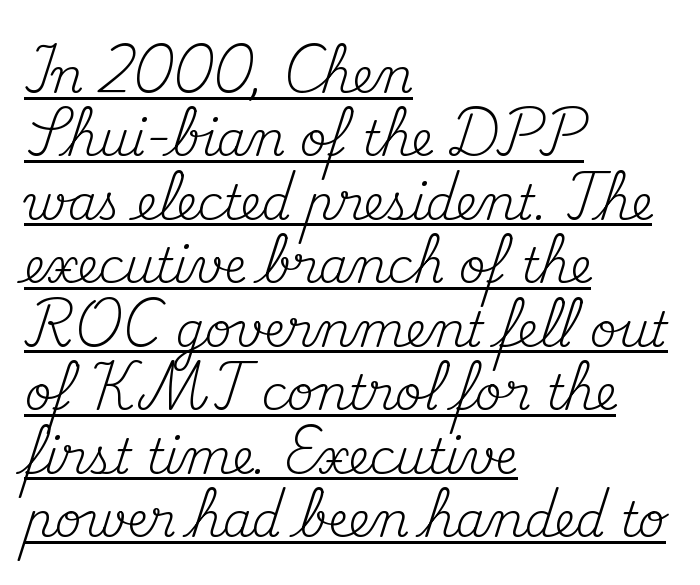
The passage shown is typed in a proportional face where columns would drift. Stroke thickness stays within the range of a standard reading face or lighter. The horizontal fit of the characters is conventional and even. Is there much room between lines? A standard amount, neither cramped nor airy.
